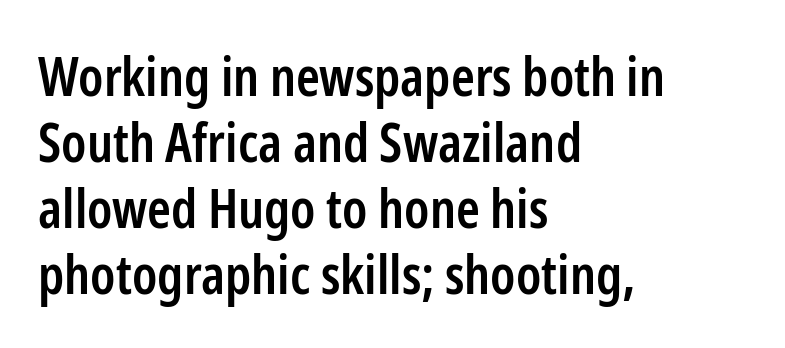
Q: Is the text bold? A: Semi-bold.
Q: Is the text italic (slanted)? A: No, it is upright.
Q: Is the typeface a serif or a sans-serif typeface? A: Sans-serif.
Q: Is the text underlined? A: No.
Q: How is the paragraph aligned? A: Left-aligned.
Q: Is the spacing between letters normal or unusually wide? A: Normal.
Q: Width (condensed, normal, or wide)? A: Condensed.
Q: Stroke contrast? A: Low.
Q: x-height? A: Medium.
Q: Monospaced? A: No.
